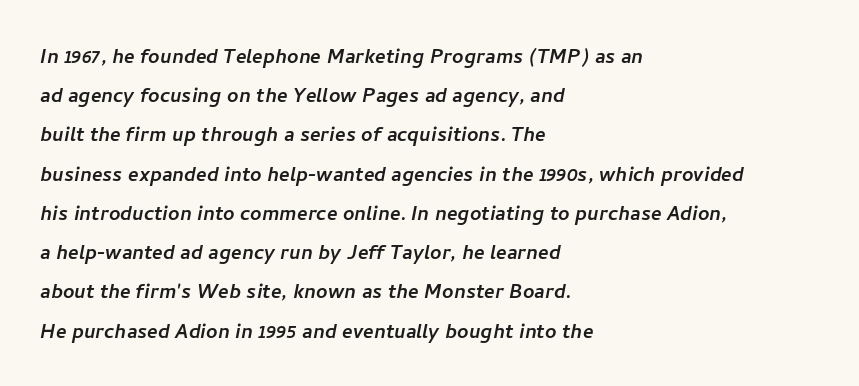
{"underline": "no", "align": "left", "line_spacing": "normal", "line_spacing_ratio": 1.57, "letter_spacing": "normal", "letter_spacing_em": 0.0, "glyph_px": 25}
